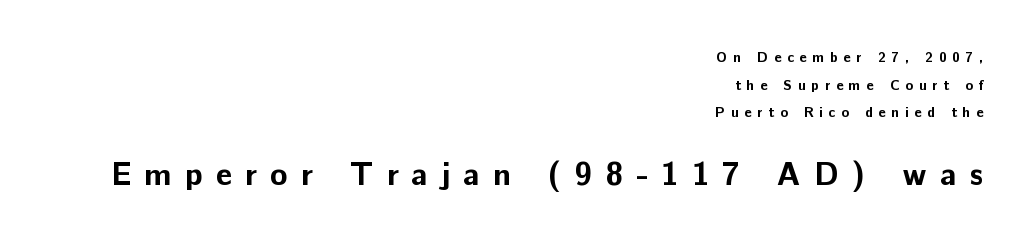
The image shows 32 px bold sans-serif type, upright; set right-aligned, loose line spacing (1.98x), unusually wide letter spacing (+0.41 em), not underlined; the second (bottom) block is 2.29x larger; low stroke contrast and a medium x-height.
